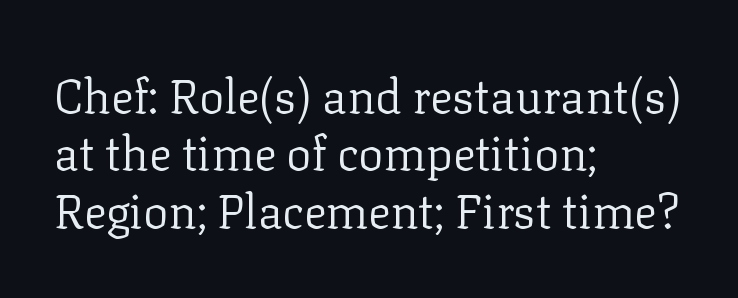
{"serif": "yes", "italic": "no", "bold": "no", "weight": "regular", "width": "normal", "stroke_contrast": "low", "x_height": "medium", "monospaced": "no", "underline": "no", "align": "left", "line_spacing_ratio": 1.22, "letter_spacing": "normal", "letter_spacing_em": 0.0, "glyph_px": 47}
